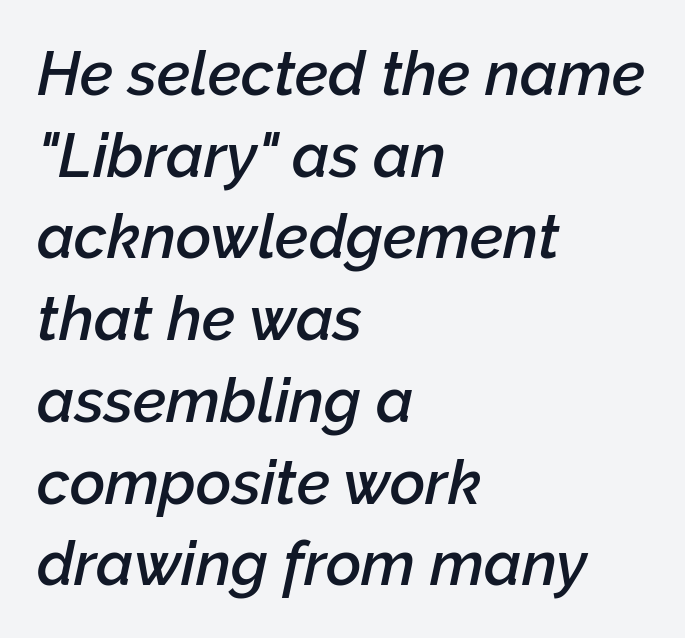
{"italic": "yes", "lean": "right", "slant_degrees": 12, "bold": "semi", "weight": "semibold", "width": "normal", "stroke_contrast": "low", "x_height": "medium", "monospaced": "no", "underline": "no", "align": "left", "line_spacing": "normal", "line_spacing_ratio": 1.34, "letter_spacing": "normal", "letter_spacing_em": 0.0, "glyph_px": 61}
